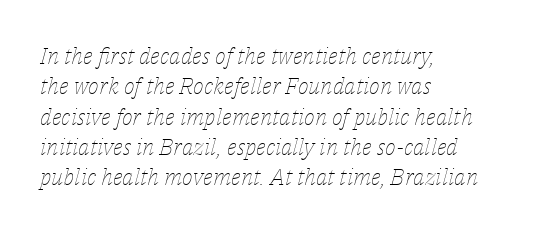
Q: Is the text bold? A: No.
Q: Is the text italic (slanted)? A: Yes, it leans right by about 14 degrees.
Q: Is the text underlined? A: No.
Q: How is the paragraph aligned? A: Left-aligned.
Q: Is the spacing between letters normal or unusually wide? A: Normal.
Q: Is the spacing between lines tight, normal or loose? A: Normal.
